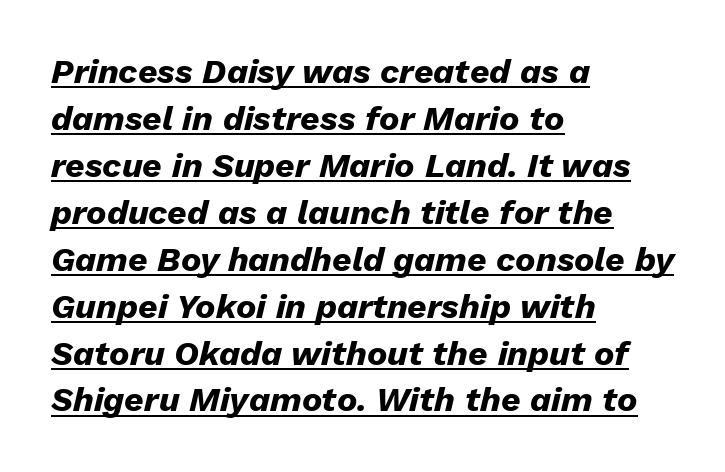
Q: Is the text bold? A: Yes.
Q: Is the text italic (slanted)? A: Yes, it leans right by about 13 degrees.
Q: Is the text underlined? A: Yes.
Q: How is the paragraph aligned? A: Left-aligned.
Q: Is the spacing between letters normal or unusually wide? A: Normal.
Q: Is the spacing between lines tight, normal or loose? A: Normal.
Q: Width (condensed, normal, or wide)? A: Normal.
Q: Stroke contrast? A: Low.
Q: x-height? A: Medium.
Q: Monospaced? A: No.
